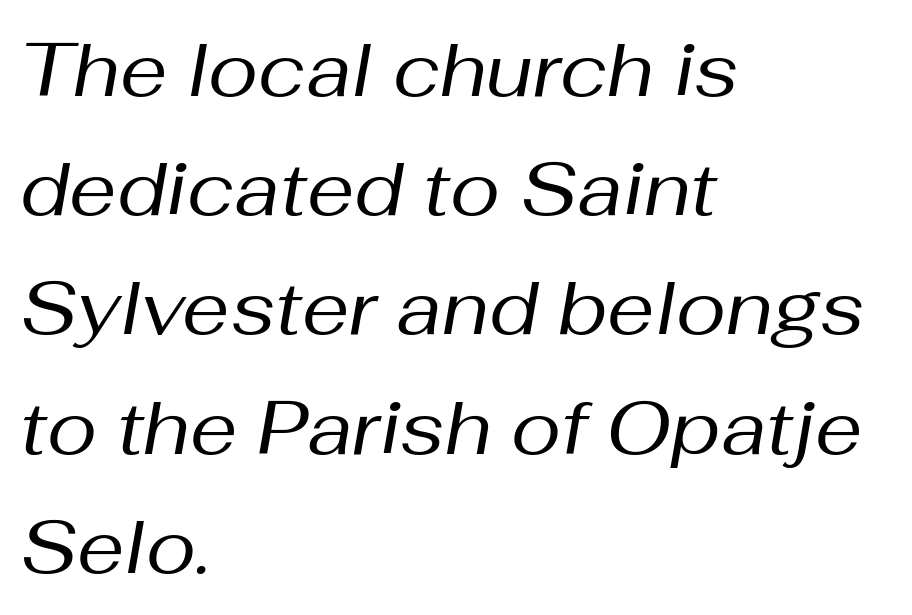
The image shows 75 px regular-weight type, italic (leaning right); set left-aligned, normal line spacing (1.59x), normal letter spacing, not underlined; medium stroke contrast and a medium x-height.
